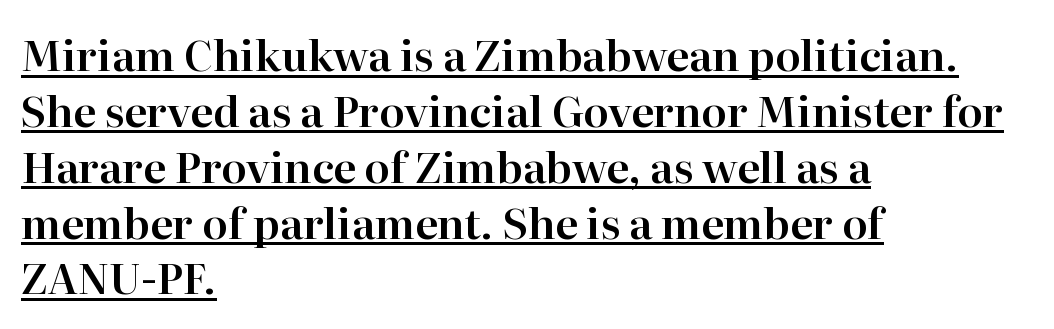
Q: Is the text italic (slanted)? A: No, it is upright.
Q: Is the typeface a serif or a sans-serif typeface? A: Serif.
Q: Is the text underlined? A: Yes.
Q: How is the paragraph aligned? A: Left-aligned.
Q: Is the spacing between letters normal or unusually wide? A: Normal.
Q: Is the spacing between lines tight, normal or loose? A: Normal.
Q: Width (condensed, normal, or wide)? A: Normal.
Q: Stroke contrast? A: High.
Q: x-height? A: Medium.
Q: Monospaced? A: No.
